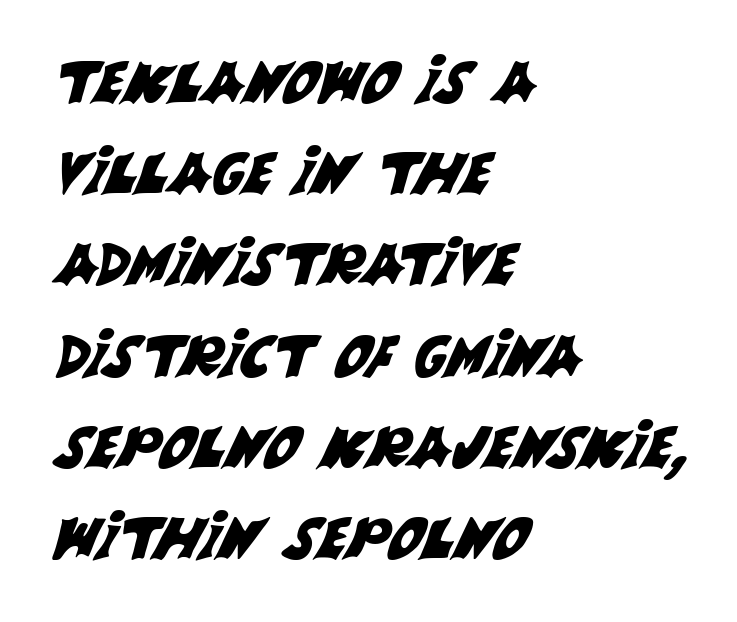
The image shows 57 px sans-serif type; set left-aligned, normal line spacing (1.6x), normal letter spacing, not underlined; medium stroke contrast and a large x-height.
